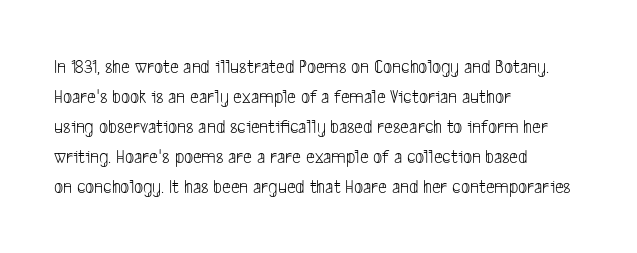
The image shows 20 px text type; set left-aligned, normal line spacing (1.5x), normal letter spacing, not underlined.
